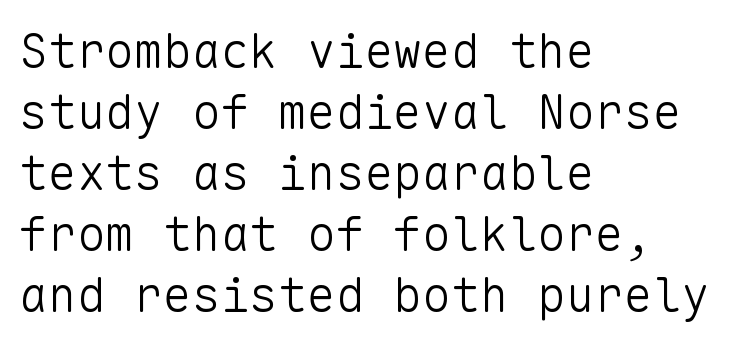
Q: Is the text bold? A: No.
Q: Is the text italic (slanted)? A: No, it is upright.
Q: Is the typeface a serif or a sans-serif typeface? A: Sans-serif.
Q: Is the text underlined? A: No.
Q: How is the paragraph aligned? A: Left-aligned.
Q: Is the spacing between letters normal or unusually wide? A: Normal.
Q: Is the spacing between lines tight, normal or loose? A: Normal.
Q: Width (condensed, normal, or wide)? A: Normal.
Q: Stroke contrast? A: Low.
Q: x-height? A: Medium.
Q: Monospaced? A: Yes.
